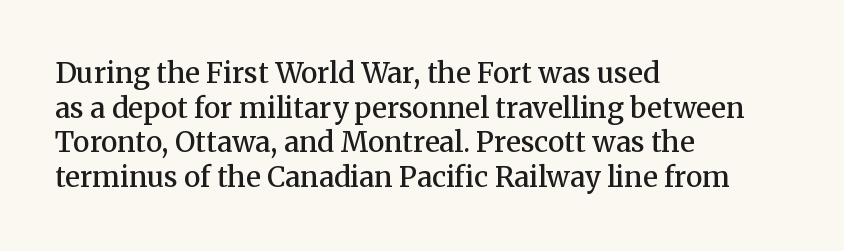
{"serif": "yes", "italic": "no", "bold": "semi", "weight": "semibold", "width": "normal", "stroke_contrast": "medium", "x_height": "medium", "monospaced": "no", "underline": "no", "align": "left", "line_spacing_ratio": 1.24, "letter_spacing": "normal", "letter_spacing_em": 0.0, "glyph_px": 28}
